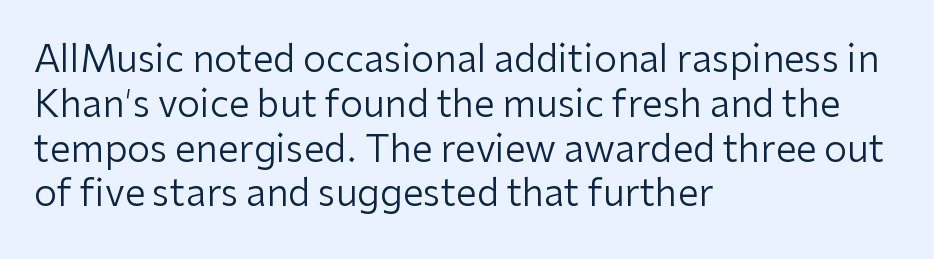
{"serif": "no", "italic": "no", "bold": "no", "weight": "regular", "width": "normal", "stroke_contrast": "low", "x_height": "medium", "monospaced": "no", "underline": "no", "align": "left", "line_spacing_ratio": 1.21, "letter_spacing": "normal", "letter_spacing_em": 0.0, "glyph_px": 37}
